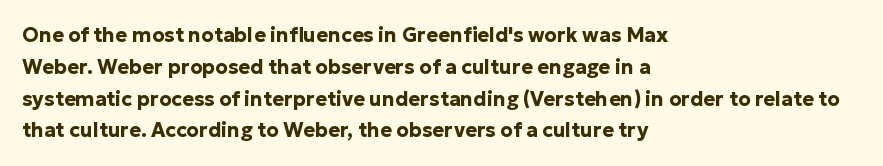
Q: Is the text bold? A: Yes.
Q: Is the text italic (slanted)? A: No, it is upright.
Q: Is the text underlined? A: No.
Q: How is the paragraph aligned? A: Left-aligned.
Q: Is the spacing between letters normal or unusually wide? A: Normal.
Q: Is the spacing between lines tight, normal or loose? A: Normal.
